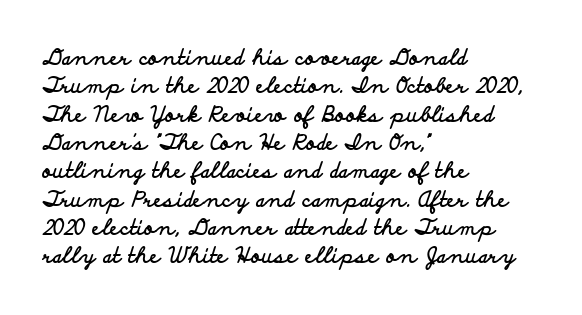
The image shows 21 px bold type; set left-aligned, normal line spacing (1.35x), normal letter spacing, not underlined.
